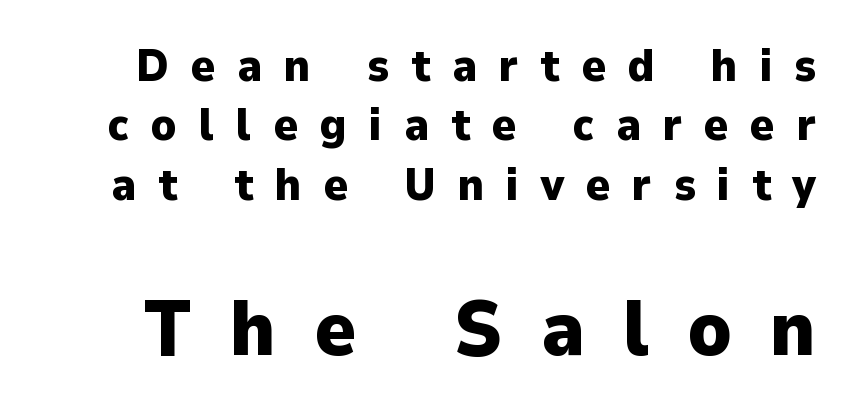
{"serif": "no", "italic": "no", "bold": "yes", "weight": "heavy", "width": "normal", "stroke_contrast": "low", "x_height": "medium", "monospaced": "no", "underline": "no", "line_spacing": "normal", "line_spacing_ratio": 1.32, "letter_spacing": "wide", "letter_spacing_em": 0.49, "larger_block": "second", "size_ratio": 1.73, "glyph_px": 78}
